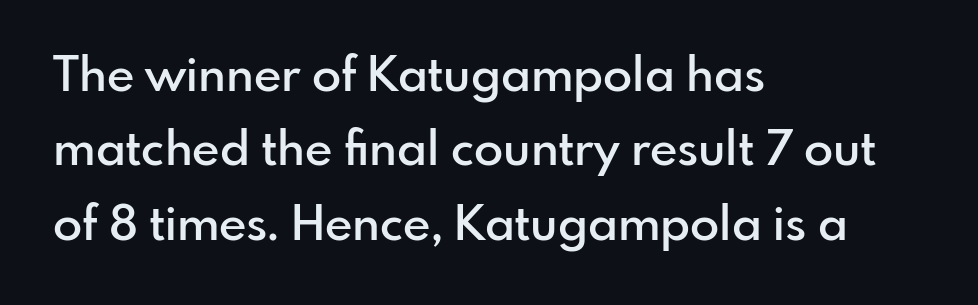
These lines stack with their left ends in a neat column. The characters look somewhat weighty, a semibold short of true bold. Ordinary non-slanted type is in use. Serifs: no, the terminals of the letterforms are clean. The face used here is rendered with its standard letterfit.
